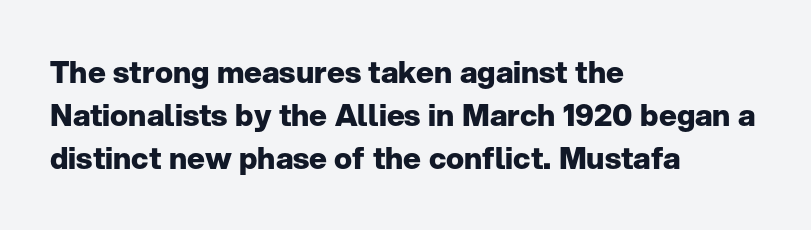
Summary of vertical rhythm: regular, with standard interline spacing. Check the space under the baseline: it is left empty. Type style note: lacks serifs. Tracking value appears to be zero — textbook default spacing. Emphasis by weight is at full strength: bold.
